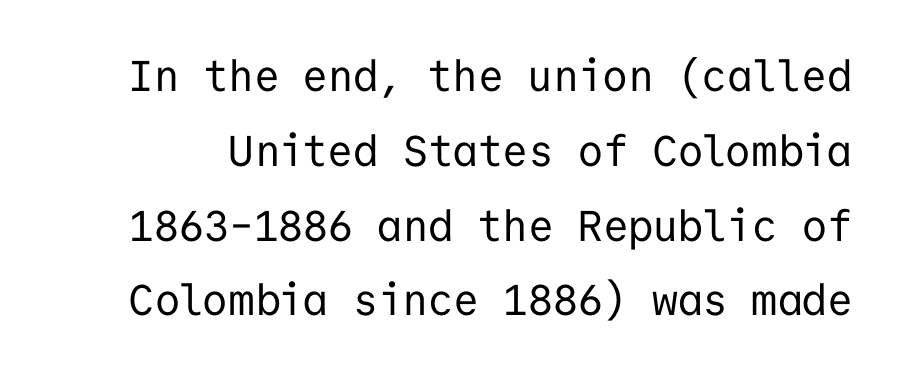
Q: Is the text bold? A: No.
Q: Is the text italic (slanted)? A: No, it is upright.
Q: Is the typeface a serif or a sans-serif typeface? A: Sans-serif.
Q: Is the text underlined? A: No.
Q: Is the spacing between letters normal or unusually wide? A: Normal.
Q: Width (condensed, normal, or wide)? A: Normal.
Q: Stroke contrast? A: Low.
Q: x-height? A: Medium.
Q: Monospaced? A: Yes.
